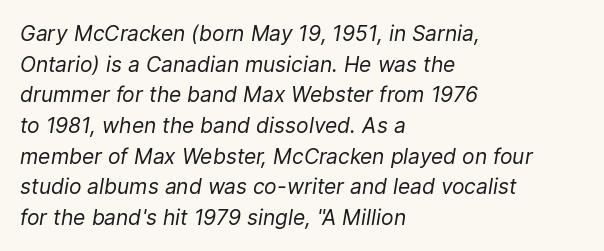
{"italic": "yes", "lean": "right", "slant_degrees": 9, "bold": "no", "underline": "no", "align": "left", "line_spacing": "normal", "line_spacing_ratio": 1.46, "letter_spacing": "normal", "letter_spacing_em": 0.0, "glyph_px": 21}
